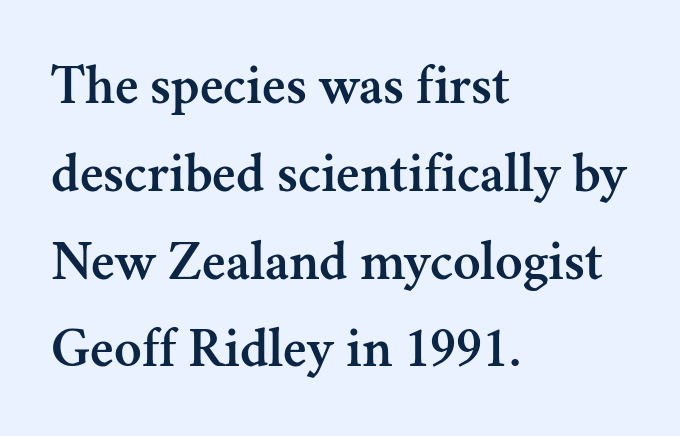
Normally led — the rows are evenly, conventionally spaced. These lines keep a tight, regular rhythm from letter to letter. Horizontally, the lines are justified to the leading edge only. This is serif lettering, the kind often seen in printed books. Honestly, there is no underline to notice here at all. Proportional: the letters do not fall into vertical columns.
